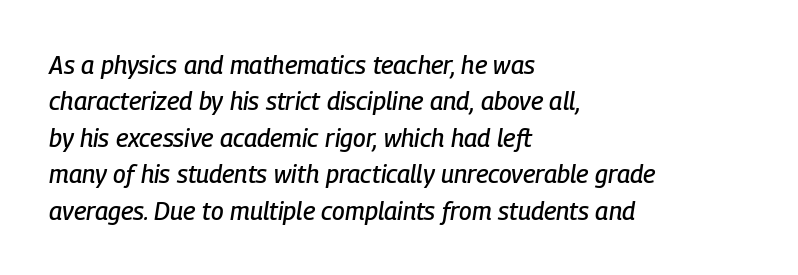
Q: Is the text italic (slanted)? A: Yes, it leans right by about 9 degrees.
Q: Is the text underlined? A: No.
Q: How is the paragraph aligned? A: Left-aligned.
Q: Is the spacing between letters normal or unusually wide? A: Normal.
Q: Is the spacing between lines tight, normal or loose? A: Normal.
